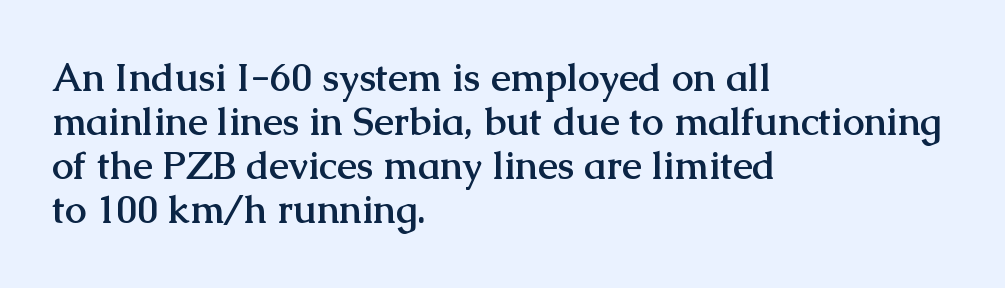
The image shows 39 px semibold serif type, upright; set left-aligned, tight line spacing (1.13x), normal letter spacing, not underlined; medium stroke contrast and a medium x-height.
